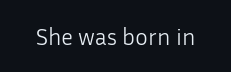
Q: Is the text bold? A: No.
Q: Is the text italic (slanted)? A: No, it is upright.
Q: Is the text underlined? A: No.
Q: Is the spacing between letters normal or unusually wide? A: Normal.
